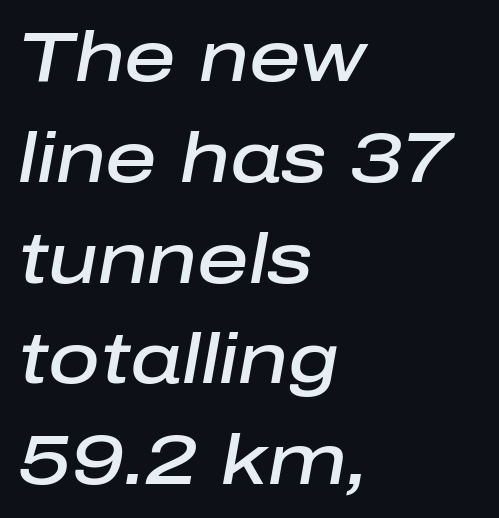
Type without underlining. What's the leading like? Ordinary, nothing unusual. Slightly chunky letters — semibold, I'd say, not full bold. Each line starts at the same left margin while the right side varies. Note the varied advance widths — an 'i' is clearly narrower than an 'm'.
